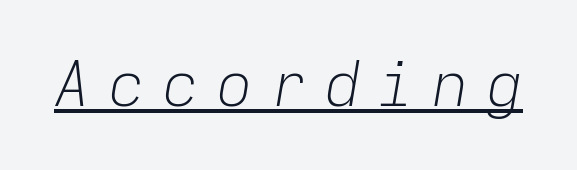
{"italic": "yes", "lean": "right", "slant_degrees": 9, "bold": "no", "weight": "light", "width": "normal", "stroke_contrast": "low", "x_height": "medium", "monospaced": "yes", "underline": "yes", "letter_spacing": "wide", "letter_spacing_em": 0.27, "glyph_px": 62}
